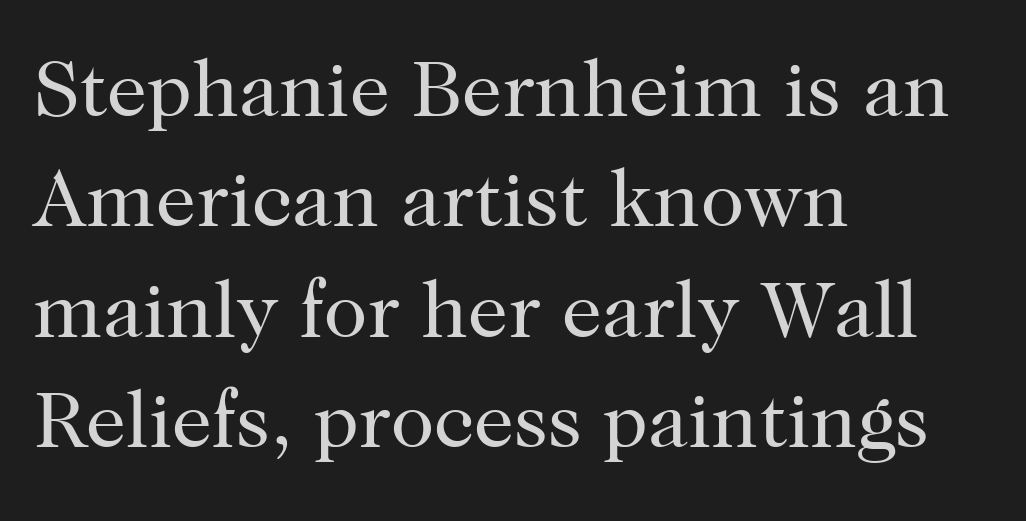
Q: Is the text bold? A: No.
Q: Is the text italic (slanted)? A: No, it is upright.
Q: Is the typeface a serif or a sans-serif typeface? A: Serif.
Q: Is the text underlined? A: No.
Q: How is the paragraph aligned? A: Left-aligned.
Q: Is the spacing between letters normal or unusually wide? A: Normal.
Q: Is the spacing between lines tight, normal or loose? A: Normal.
Q: Width (condensed, normal, or wide)? A: Normal.
Q: Stroke contrast? A: High.
Q: x-height? A: Medium.
Q: Monospaced? A: No.
